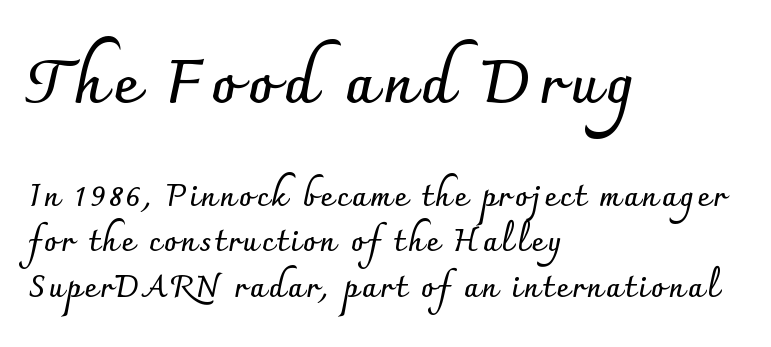
Q: Is the text bold? A: Yes.
Q: Is the text italic (slanted)? A: Yes.
Q: Is the typeface a serif or a sans-serif typeface? A: Sans-serif.
Q: Is the text underlined? A: No.
Q: How is the paragraph aligned? A: Left-aligned.
Q: Is the spacing between lines tight, normal or loose? A: Normal.
Q: Which block of text is set in a larger size, the first (top) or the second (bottom)? A: The first (top) one.
Q: Width (condensed, normal, or wide)? A: Normal.
Q: Stroke contrast? A: Low.
Q: x-height? A: Small.
Q: Monospaced? A: No.
